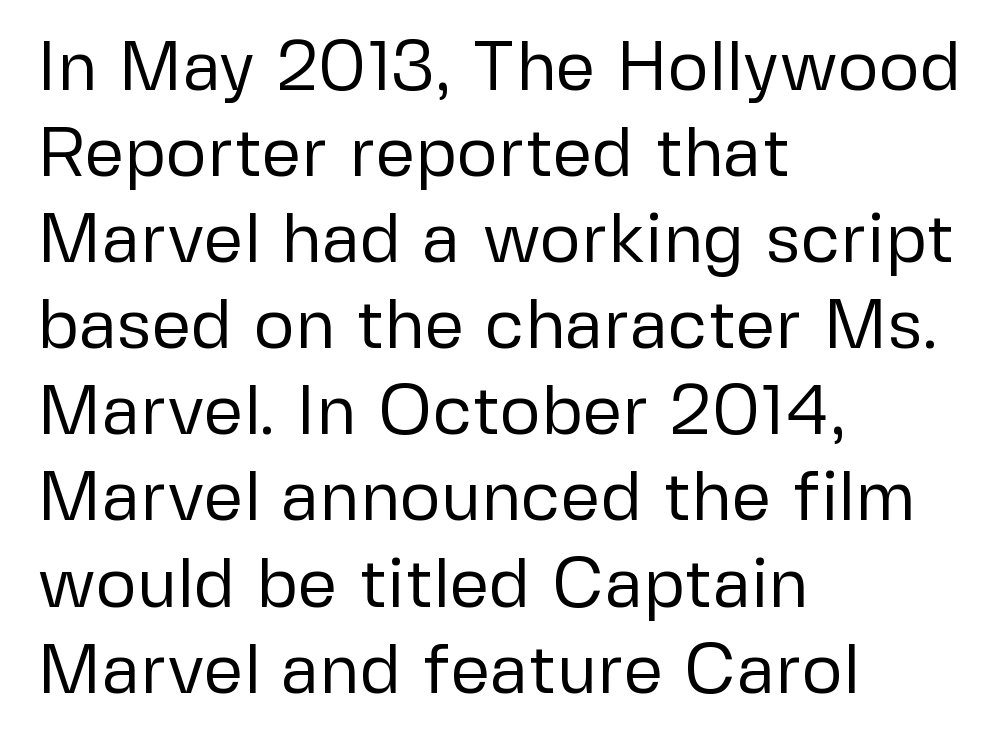
{"serif": "no", "italic": "no", "bold": "no", "weight": "regular", "width": "normal", "stroke_contrast": "low", "x_height": "medium", "monospaced": "no", "underline": "no", "align": "left", "line_spacing_ratio": 1.23, "letter_spacing": "normal", "letter_spacing_em": 0.0, "glyph_px": 70}
